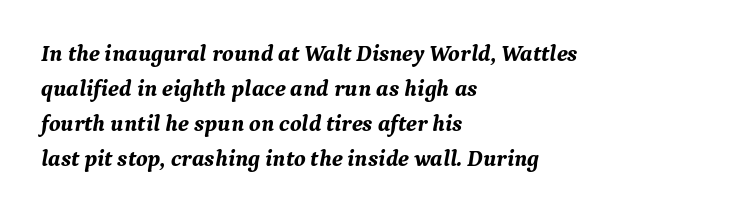
Q: Is the text bold? A: Yes.
Q: Is the text italic (slanted)? A: Yes, it leans right by about 9 degrees.
Q: Is the text underlined? A: No.
Q: How is the paragraph aligned? A: Left-aligned.
Q: Is the spacing between letters normal or unusually wide? A: Normal.
Q: Is the spacing between lines tight, normal or loose? A: Normal.
